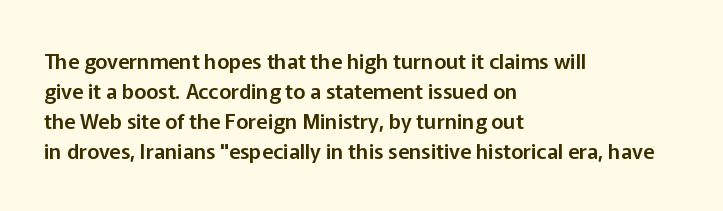
{"italic": "no", "underline": "no", "align": "left", "line_spacing": "normal", "line_spacing_ratio": 1.43, "letter_spacing": "normal", "letter_spacing_em": 0.0, "glyph_px": 21}
